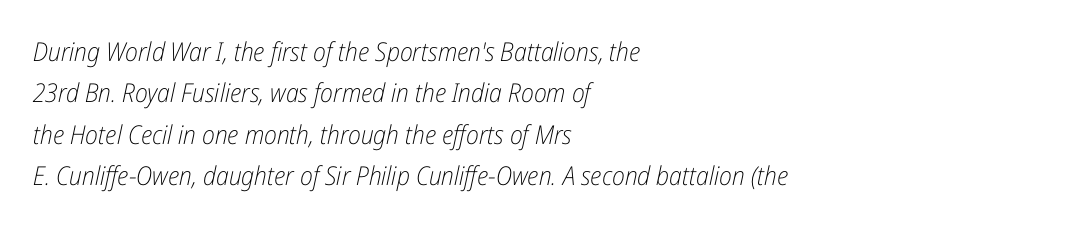
The image shows 26 px text type, italic (leaning right); set left-aligned, normal line spacing (1.59x), normal letter spacing, not underlined.
